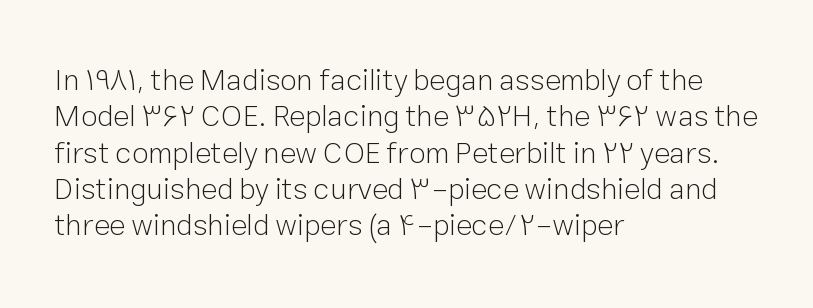
The font family rendered here belongs to the sans-serif group. Rule under the text: the space is simply empty. Think of a printed novel: that variable character pitch is what you see here. Is the block centered? No — it sits flush against the left margin. Compared with typical body copy, the letter spacing here is the same.
